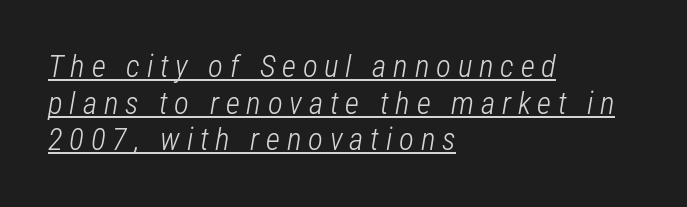
{"italic": "yes", "lean": "right", "slant_degrees": 12, "bold": "no", "weight": "light", "width": "condensed", "stroke_contrast": "low", "x_height": "medium", "monospaced": "no", "underline": "yes", "align": "left", "line_spacing_ratio": 1.18, "letter_spacing": "wide", "letter_spacing_em": 0.22, "glyph_px": 31}
